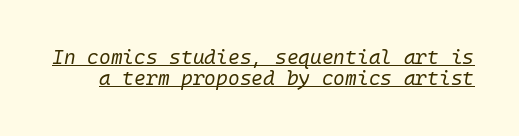
The image shows 20 px text type, italic (leaning right); set tight line spacing (1.07x), normal letter spacing, underlined.
